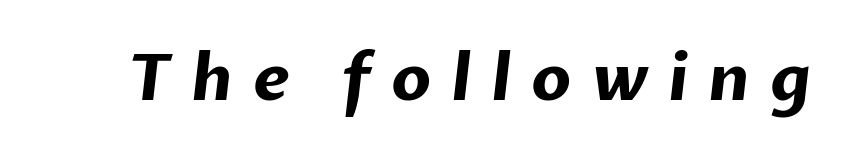
The letters advance in unequal steps, a hallmark of proportional type. Quick note: underline off. Plenty of ink on the page — the face is bold. Here the glyphs are tracked loosely, breaking word shapes into spaced letters.
